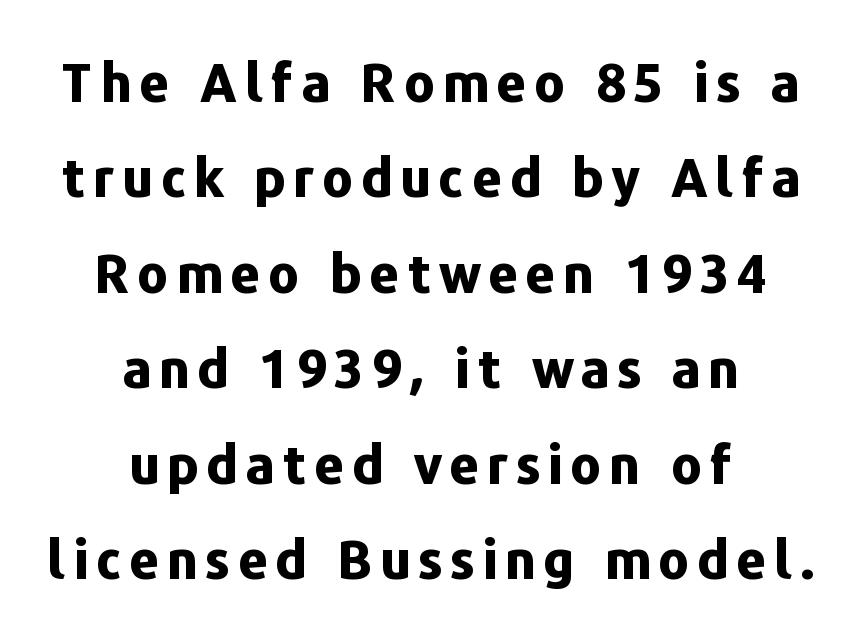
The zone under the glyphs is completely vacant. A full-strength bold gives these letters their thick strokes. One-word summary of the alignment: center. Stroke terminals: plain, sans-serif. The typography opts for an upright posture over an oblique one.
